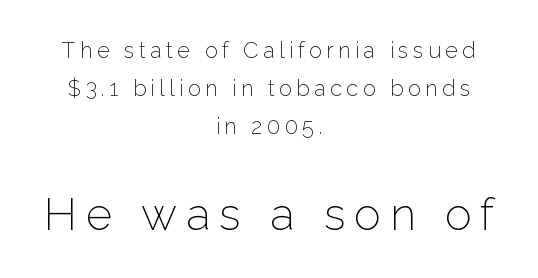
Q: Is the text bold? A: No.
Q: Is the text italic (slanted)? A: No, it is upright.
Q: Is the typeface a serif or a sans-serif typeface? A: Sans-serif.
Q: Is the text underlined? A: No.
Q: How is the paragraph aligned? A: Centered.
Q: Is the spacing between letters normal or unusually wide? A: Unusually wide.
Q: Which block of text is set in a larger size, the first (top) or the second (bottom)? A: The second (bottom) one.
Q: Width (condensed, normal, or wide)? A: Normal.
Q: Stroke contrast? A: Low.
Q: x-height? A: Medium.
Q: Monospaced? A: No.
